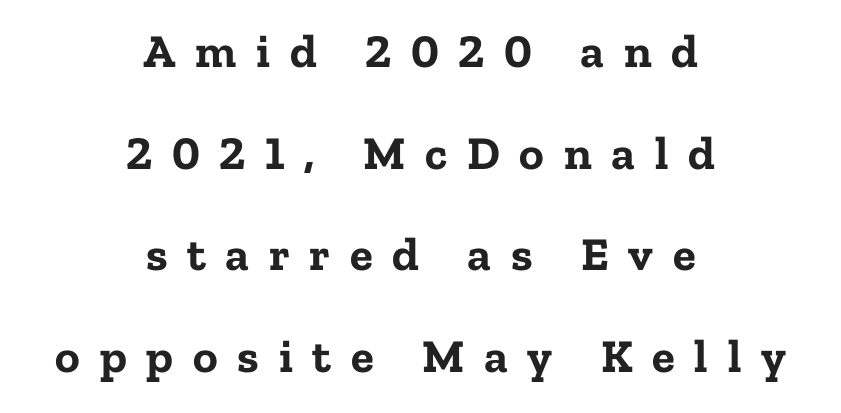
The image shows 47 px bold serif type, upright; set centered, loose line spacing (2.16x), unusually wide letter spacing (+0.42 em), not underlined; low stroke contrast and a medium x-height.
